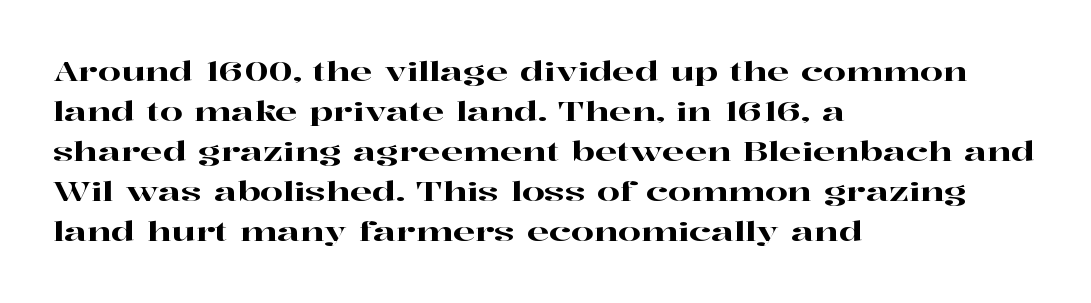
{"italic": "no", "underline": "no", "align": "left", "line_spacing": "normal", "line_spacing_ratio": 1.54, "letter_spacing": "normal", "letter_spacing_em": 0.0, "glyph_px": 26}
